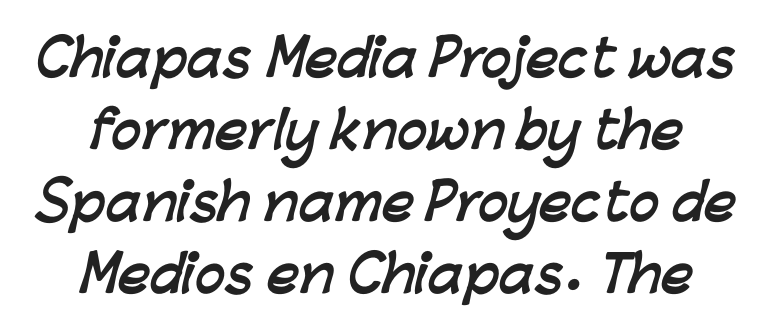
What's the leading like? Ordinary, nothing unusual. A clean baseline with only descenders dipping below it. The glyphs in this specimen are sans serif. You could not count columns in this text — the font is proportionally spaced.
